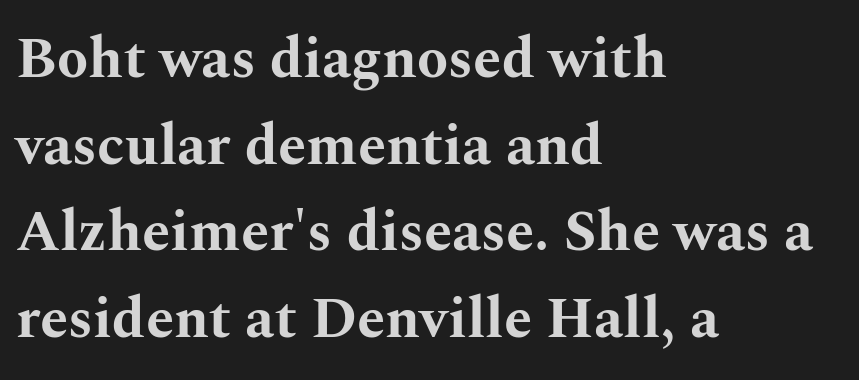
The image shows 57 px bold, wide serif type, upright; set left-aligned, normal line spacing (1.52x), normal letter spacing, not underlined; medium stroke contrast and a medium x-height.
